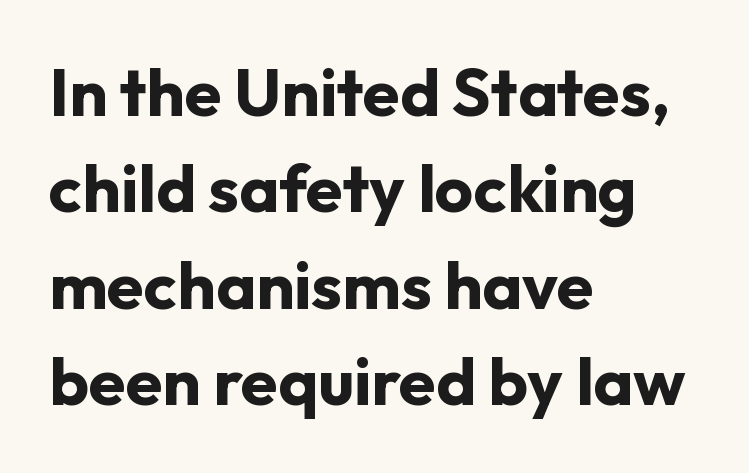
{"serif": "no", "italic": "no", "bold": "yes", "weight": "bold", "width": "normal", "stroke_contrast": "low", "x_height": "medium", "monospaced": "no", "underline": "no", "align": "left", "line_spacing": "normal", "line_spacing_ratio": 1.44, "letter_spacing": "normal", "letter_spacing_em": 0.0, "glyph_px": 67}
